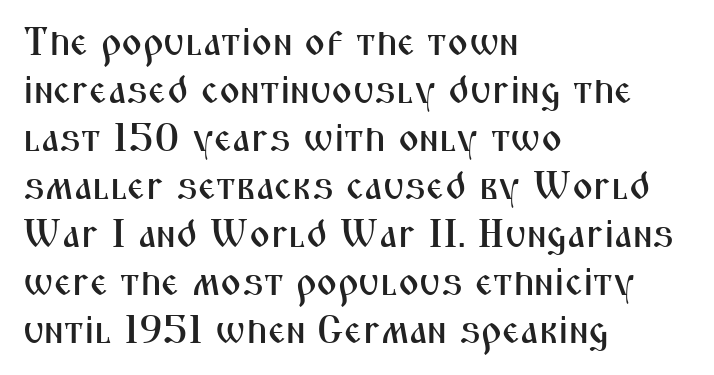
{"serif": "no", "italic": "no", "width": "condensed", "stroke_contrast": "medium", "x_height": "medium", "monospaced": "no", "underline": "no", "align": "left", "line_spacing_ratio": 1.2, "letter_spacing": "normal", "letter_spacing_em": 0.0, "glyph_px": 40}
